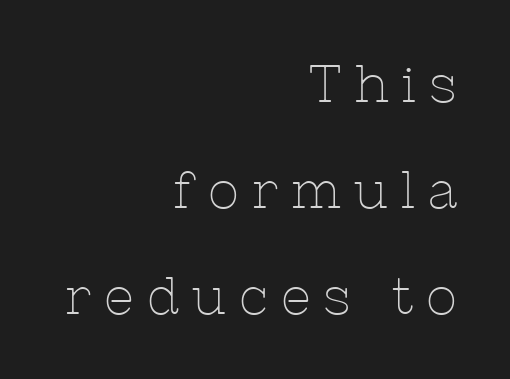
The image shows 52 px thin serif type, upright; set right-aligned, loose line spacing (2.04x), unusually wide letter spacing (+0.25 em), not underlined; low stroke contrast and a medium x-height.
